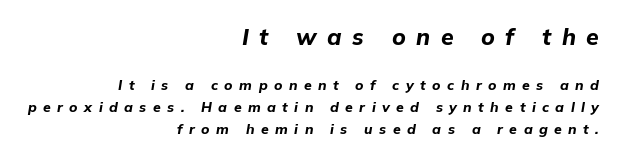
{"italic": "yes", "lean": "right", "slant_degrees": 9, "bold": "yes", "underline": "no", "align": "right", "line_spacing": "normal", "line_spacing_ratio": 1.56, "letter_spacing": "wide", "letter_spacing_em": 0.46, "larger_block": "first", "size_ratio": 1.64, "glyph_px": 23}
